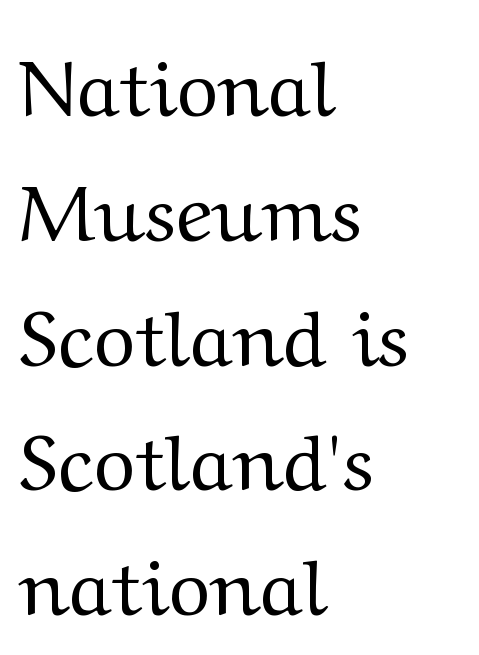
The image shows 79 px regular-weight, wide serif type, upright; set left-aligned, normal line spacing (1.58x), normal letter spacing, not underlined; medium stroke contrast and a medium x-height.
